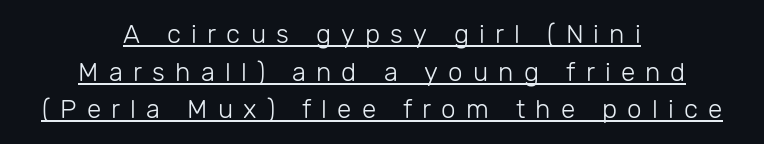
{"italic": "no", "bold": "no", "underline": "yes", "align": "center", "line_spacing": "normal", "line_spacing_ratio": 1.45, "letter_spacing": "wide", "letter_spacing_em": 0.39, "glyph_px": 26}
